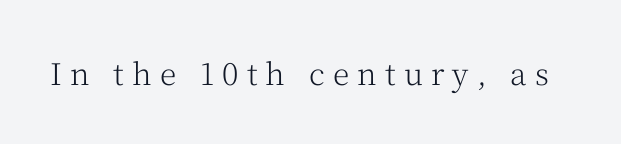
Q: Is the text bold? A: No.
Q: Is the text italic (slanted)? A: No, it is upright.
Q: Is the typeface a serif or a sans-serif typeface? A: Serif.
Q: Is the text underlined? A: No.
Q: Is the spacing between letters normal or unusually wide? A: Unusually wide.
Q: Width (condensed, normal, or wide)? A: Normal.
Q: Stroke contrast? A: Medium.
Q: x-height? A: Medium.
Q: Monospaced? A: No.
